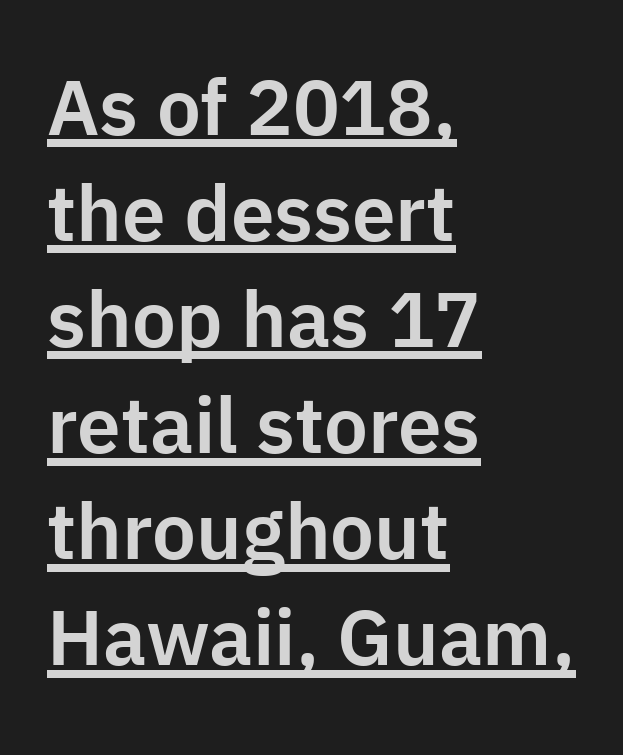
The specimen reads as upright at a glance. The paragraph has a hard left edge and a soft right edge. Character widths vary here, with narrow letters taking less room than wide ones. The rows are spaced the way most documents space them. In terms of letterform style, serifs are entirely absent.
